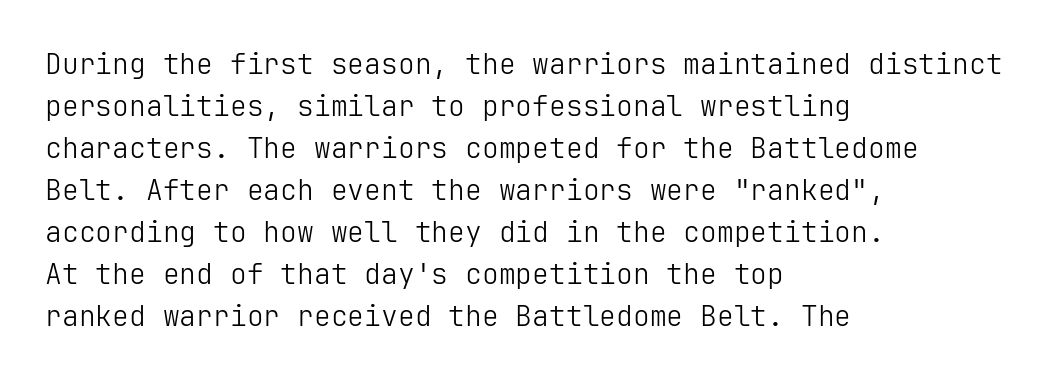
The image shows 28 px light sans-serif type, upright; set left-aligned, normal line spacing (1.5x), normal letter spacing, not underlined; low stroke contrast and a medium x-height.
